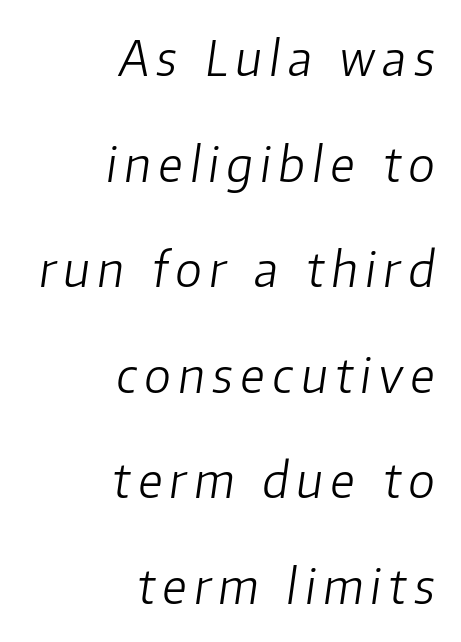
Character widths vary here, with narrow letters taking less room than wide ones. Line ends are locked; line starts wander. Leading is clearly above the norm, producing a sparse column. No extra ink here — the face is not bold. Characters are canted at an angle relative to the baseline's perpendicular. Letters rest on an invisible, unmarked baseline.
